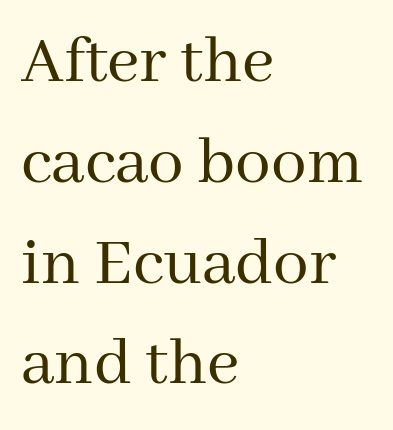
Q: Is the text bold? A: No.
Q: Is the text italic (slanted)? A: No, it is upright.
Q: Is the typeface a serif or a sans-serif typeface? A: Serif.
Q: Is the text underlined? A: No.
Q: How is the paragraph aligned? A: Left-aligned.
Q: Is the spacing between letters normal or unusually wide? A: Normal.
Q: Is the spacing between lines tight, normal or loose? A: Normal.
Q: Width (condensed, normal, or wide)? A: Normal.
Q: Stroke contrast? A: Medium.
Q: x-height? A: Medium.
Q: Monospaced? A: No.
